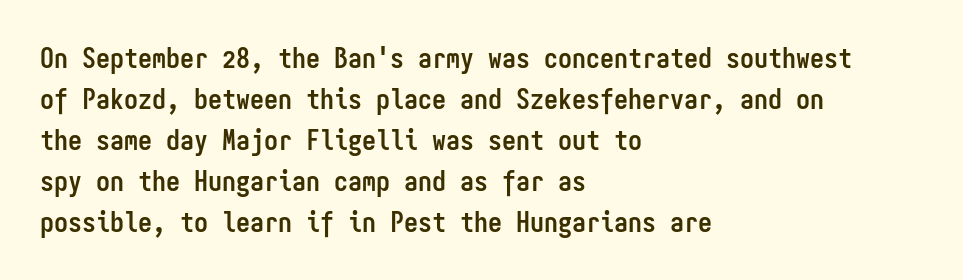
The image shows 28 px semibold, condensed sans-serif type, upright, monospaced; set left-aligned, normal line spacing (1.46x), normal letter spacing, not underlined; low stroke contrast and a medium x-height.
